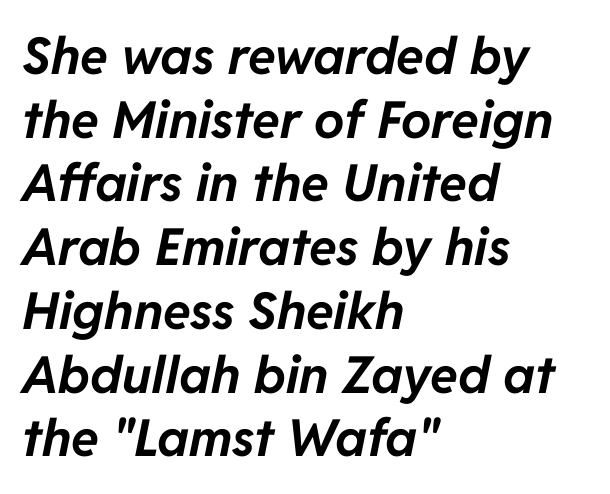
The image shows 51 px bold type, italic (leaning right); set left-aligned, normal line spacing (1.25x), normal letter spacing, not underlined; low stroke contrast and a medium x-height.
